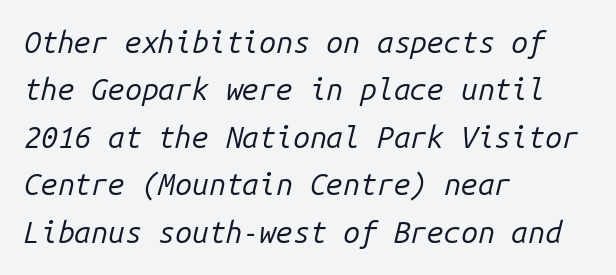
The image shows 30 px regular-weight type, italic (leaning right), monospaced; set left-aligned, normal line spacing (1.58x), normal letter spacing, not underlined; low stroke contrast and a medium x-height.
